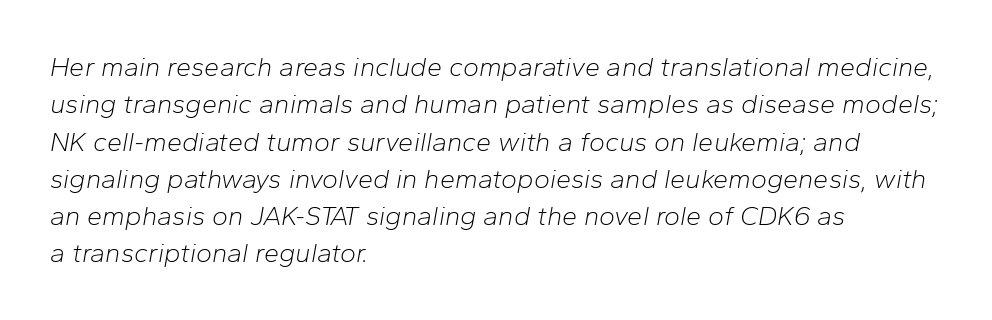
{"italic": "yes", "lean": "right", "slant_degrees": 10, "bold": "no", "underline": "no", "align": "left", "line_spacing": "normal", "line_spacing_ratio": 1.38, "letter_spacing": "normal", "letter_spacing_em": 0.0, "glyph_px": 27}
